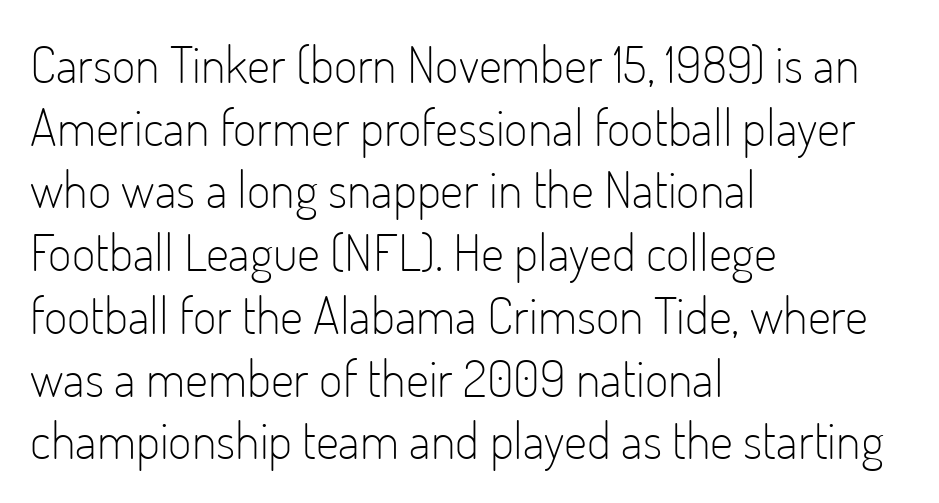
Q: Is the text bold? A: No.
Q: Is the text italic (slanted)? A: No, it is upright.
Q: Is the typeface a serif or a sans-serif typeface? A: Sans-serif.
Q: Is the text underlined? A: No.
Q: How is the paragraph aligned? A: Left-aligned.
Q: Is the spacing between letters normal or unusually wide? A: Normal.
Q: Width (condensed, normal, or wide)? A: Condensed.
Q: Stroke contrast? A: Low.
Q: x-height? A: Small.
Q: Monospaced? A: No.
